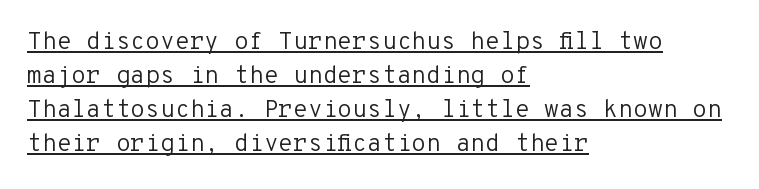
{"italic": "no", "bold": "no", "underline": "yes", "align": "left", "line_spacing": "normal", "line_spacing_ratio": 1.42, "letter_spacing": "normal", "letter_spacing_em": 0.0, "glyph_px": 24}
